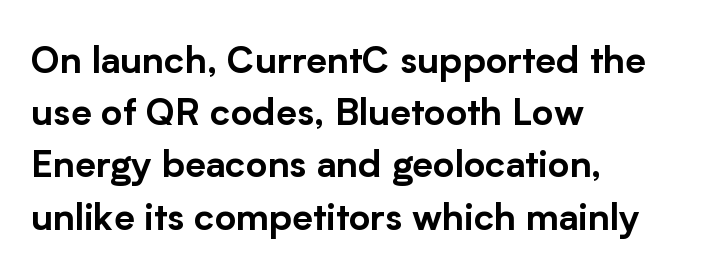
Q: Is the text italic (slanted)? A: No, it is upright.
Q: Is the typeface a serif or a sans-serif typeface? A: Sans-serif.
Q: Is the text underlined? A: No.
Q: How is the paragraph aligned? A: Left-aligned.
Q: Is the spacing between letters normal or unusually wide? A: Normal.
Q: Is the spacing between lines tight, normal or loose? A: Normal.
Q: Width (condensed, normal, or wide)? A: Normal.
Q: Stroke contrast? A: Low.
Q: x-height? A: Medium.
Q: Monospaced? A: No.
